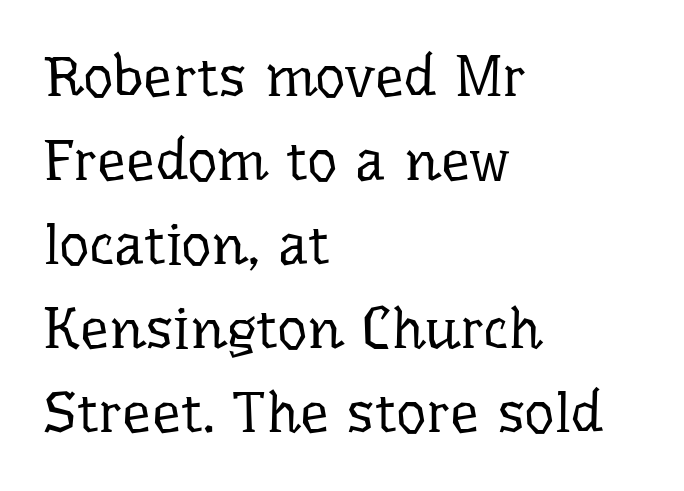
{"serif": "yes", "italic": "no", "bold": "no", "weight": "regular", "width": "normal", "stroke_contrast": "low", "x_height": "medium", "monospaced": "no", "underline": "no", "align": "left", "line_spacing": "normal", "line_spacing_ratio": 1.45, "letter_spacing": "normal", "letter_spacing_em": 0.0, "glyph_px": 58}
